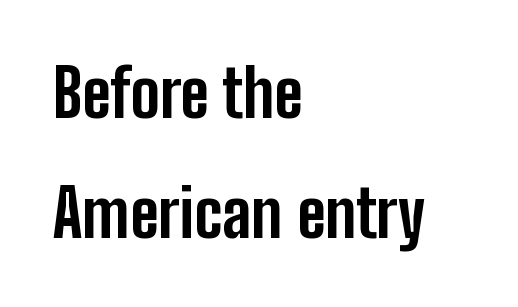
This is the regular roman posture of the typeface. The letters advance in unequal steps, a hallmark of proportional type. Observe the ordinary spacing: letters are neighbours, not strangers. The font is running at its bold setting. Horizontal alignment here is leftward, the default for most running prose.
